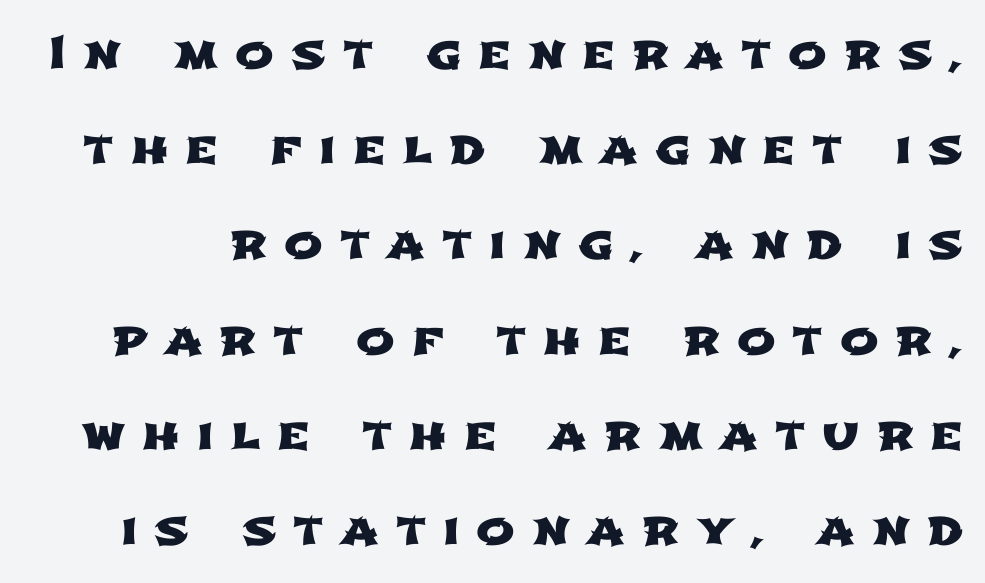
The image shows 46 px wide sans-serif type; set loose line spacing (2.07x), unusually wide letter spacing (+0.37 em), not underlined; low stroke contrast and a medium x-height.
